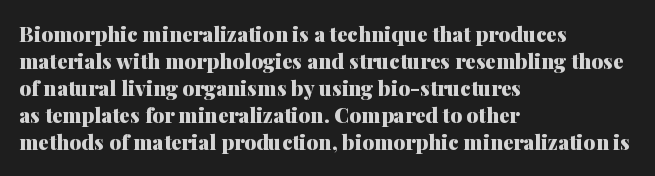
Q: Is the text bold? A: Yes.
Q: Is the text italic (slanted)? A: No, it is upright.
Q: Is the text underlined? A: No.
Q: How is the paragraph aligned? A: Left-aligned.
Q: Is the spacing between letters normal or unusually wide? A: Normal.
Q: Is the spacing between lines tight, normal or loose? A: Normal.
